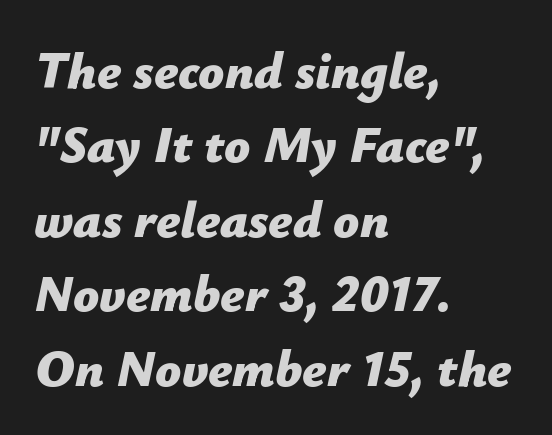
The image shows 51 px bold type, italic (leaning right); set left-aligned, normal line spacing (1.46x), normal letter spacing, not underlined; low stroke contrast and a medium x-height.
